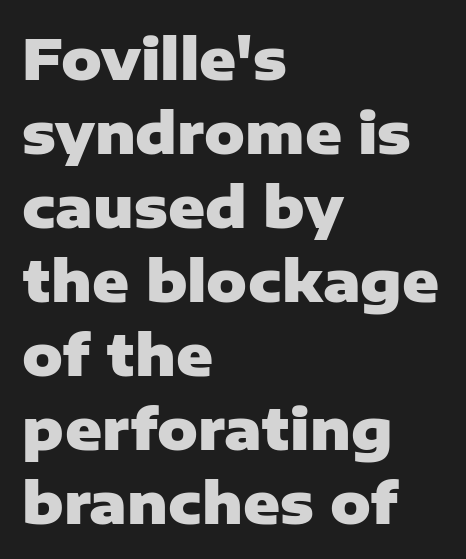
Clear beneath every line of the passage. Type style note: lacks serifs. Characters follow at the spacing the type designer built in. Strokes here are thick enough to call this a true bold. If you drew a ruler down the left edge, every line would touch it. Think of a printed novel: that variable character pitch is what you see here.
